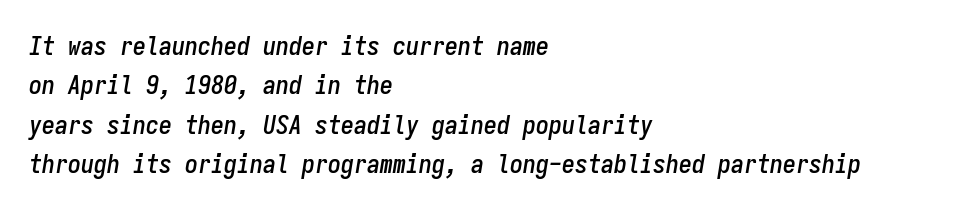
The image shows 26 px text type, italic (leaning right); set left-aligned, normal line spacing (1.51x), normal letter spacing, not underlined.
